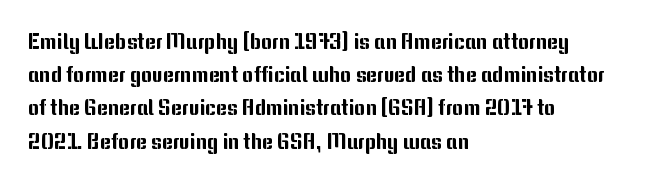
{"italic": "no", "underline": "no", "align": "left", "line_spacing": "normal", "line_spacing_ratio": 1.58, "letter_spacing": "normal", "letter_spacing_em": 0.0, "glyph_px": 21}
